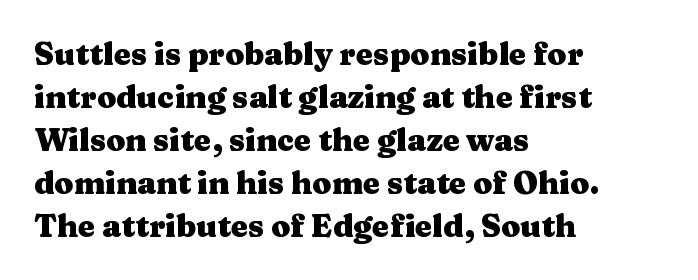
Each word holds together tightly as a unit, with standard inter-letter gaps. In terms of leading, this rendering sits right in the middle. Varying glyph widths throughout — classic text-font behaviour. Every stem runs plumb, perpendicular to the baseline. A dark, heavy texture on the line: the type is bold.
